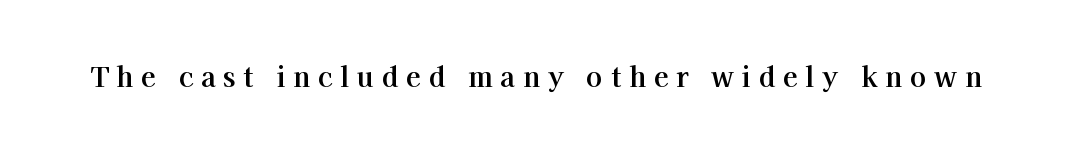
Characters remain perfectly vertical along every line. Caption: expanded tracking, letters set apart. Weight: bold. Descenders are the only things crossing below the line.
